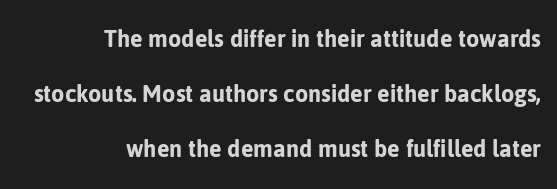
{"italic": "no", "underline": "no", "align": "right", "line_spacing": "loose", "line_spacing_ratio": 2.04, "letter_spacing": "normal", "letter_spacing_em": 0.0, "glyph_px": 27}
